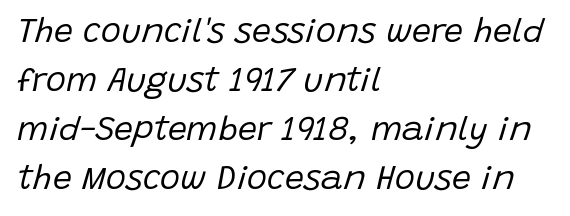
The image shows 34 px regular-weight type, italic (leaning right); set left-aligned, normal line spacing (1.44x), normal letter spacing, not underlined; low stroke contrast and a large x-height.
